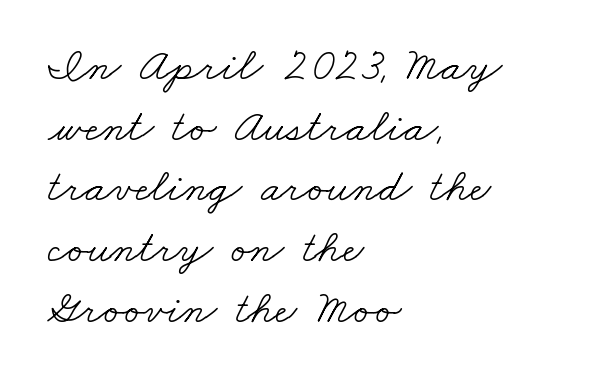
{"serif": "yes", "bold": "no", "weight": "light", "width": "wide", "stroke_contrast": "low", "x_height": "small", "monospaced": "no", "underline": "no", "align": "left", "line_spacing": "normal", "line_spacing_ratio": 1.32, "letter_spacing": "normal", "letter_spacing_em": 0.0, "glyph_px": 46}
